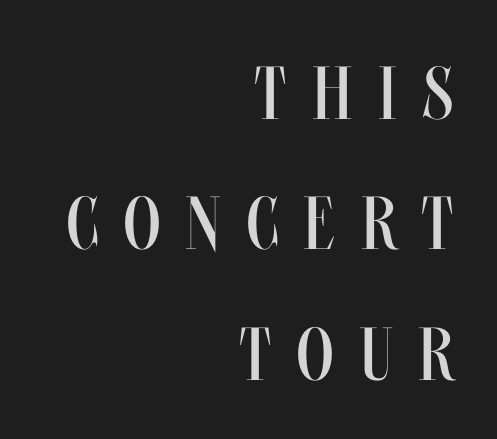
Q: Is the text bold? A: No.
Q: Is the text italic (slanted)? A: No, it is upright.
Q: Is the text underlined? A: No.
Q: How is the paragraph aligned? A: Right-aligned.
Q: Is the spacing between letters normal or unusually wide? A: Unusually wide.
Q: Width (condensed, normal, or wide)? A: Condensed.
Q: Stroke contrast? A: Medium.
Q: x-height? A: Large.
Q: Monospaced? A: No.
